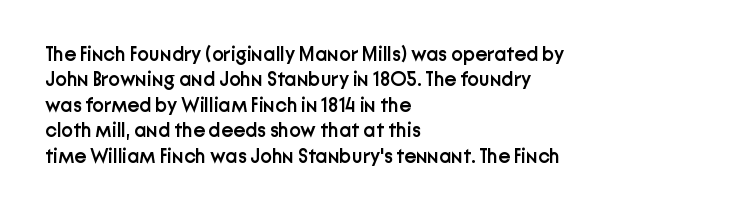
Do the letters lean? They stand straight. The string is rendered with underlining switched off. Look at the tracking — it's just the regular setting, nothing added. The passage shown is semibold, sitting just below true bold.
